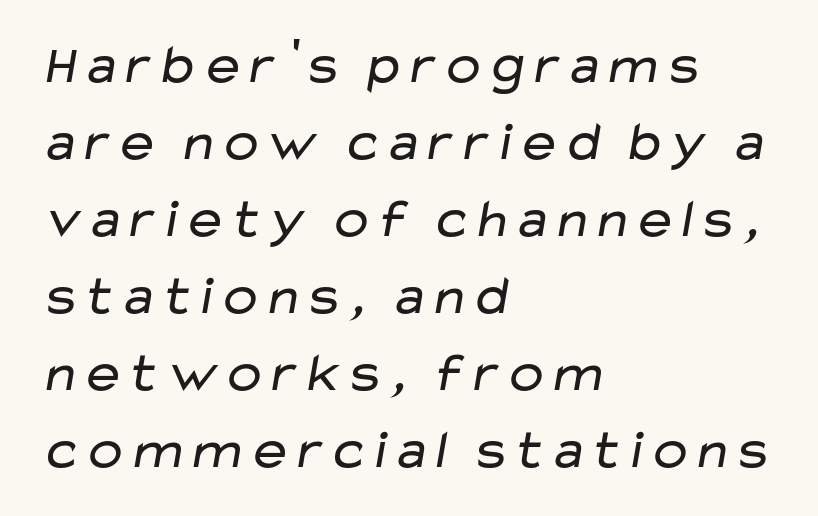
This rendering uses left alignment, leaving the right contour irregular. These lines sit exactly where default settings would place them. Type style note: lacks serifs. Does extra space separate the letters? No, they use regular spacing.
